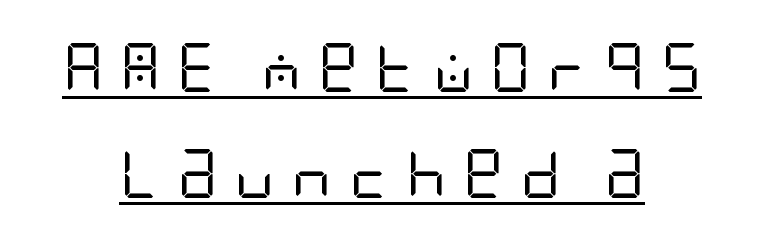
The image shows 49 px regular-weight, condensed sans-serif type, upright; set centered, loose line spacing (2.16x), unusually wide letter spacing (+0.35 em), underlined; low stroke contrast and a large x-height.
